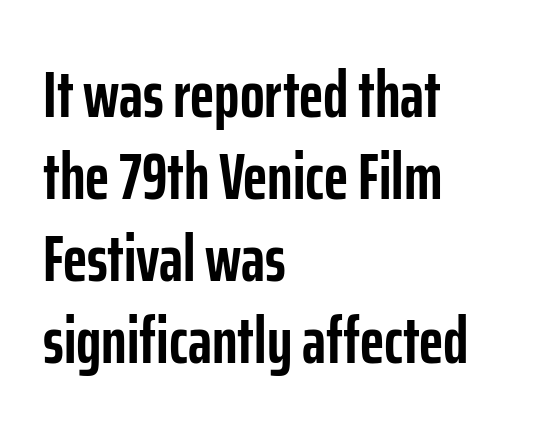
The compositor pushed each line to the left boundary. The face used here is proportionally spaced, like ordinary book or web type. The horizontal fit of the characters is conventional and even. Check under the words: just untouched page. The rendering uses a bold face; every stroke is thick and dark.
